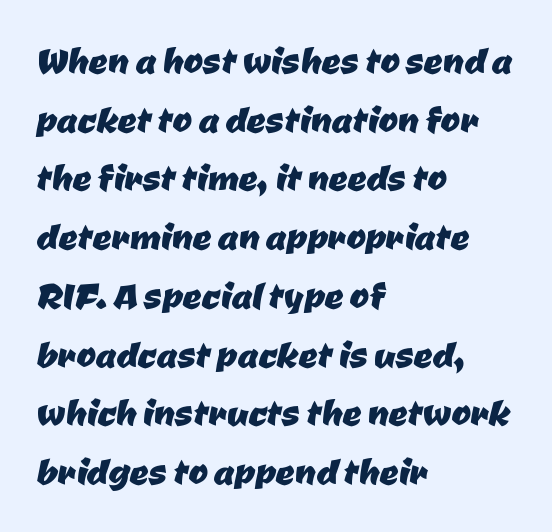
{"serif": "no", "width": "normal", "stroke_contrast": "low", "x_height": "medium", "monospaced": "no", "underline": "no", "align": "left", "line_spacing": "normal", "line_spacing_ratio": 1.25, "letter_spacing": "normal", "letter_spacing_em": 0.0, "glyph_px": 47}
